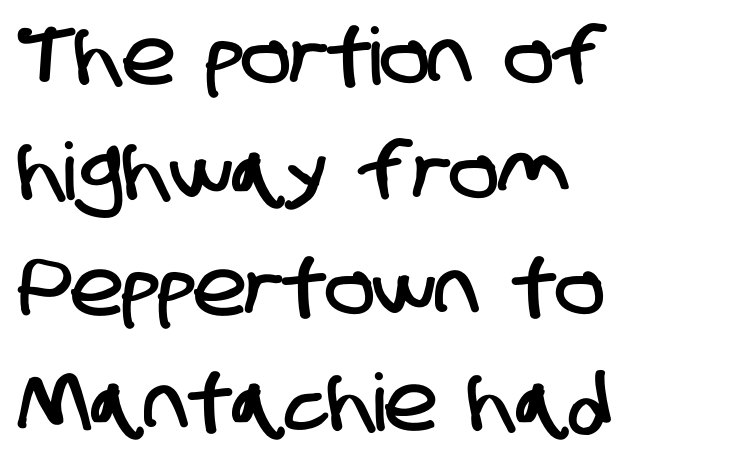
{"serif": "no", "width": "condensed", "stroke_contrast": "low", "x_height": "large", "monospaced": "no", "underline": "no", "align": "left", "line_spacing": "normal", "line_spacing_ratio": 1.46, "letter_spacing": "normal", "letter_spacing_em": 0.0, "glyph_px": 79}
